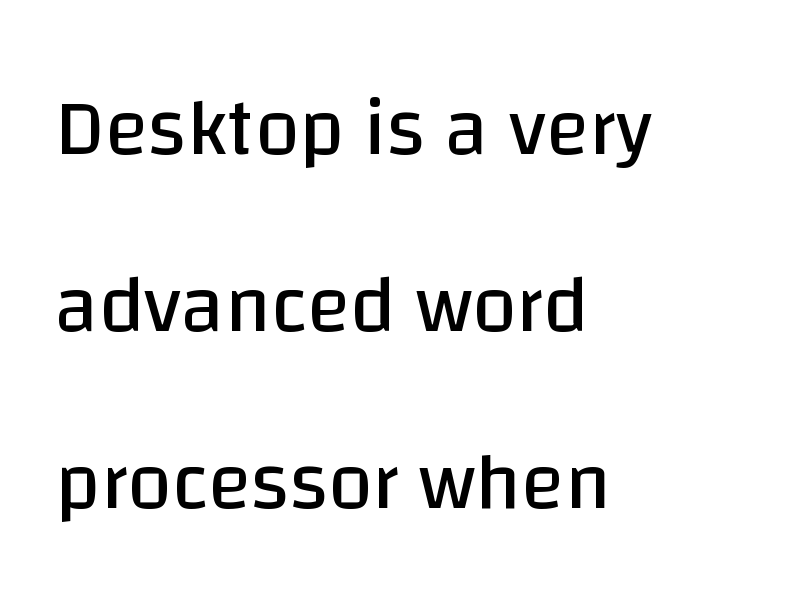
The image shows 80 px regular-weight sans-serif type, upright; set left-aligned, loose line spacing (2.21x), normal letter spacing, not underlined; low stroke contrast and a large x-height.
